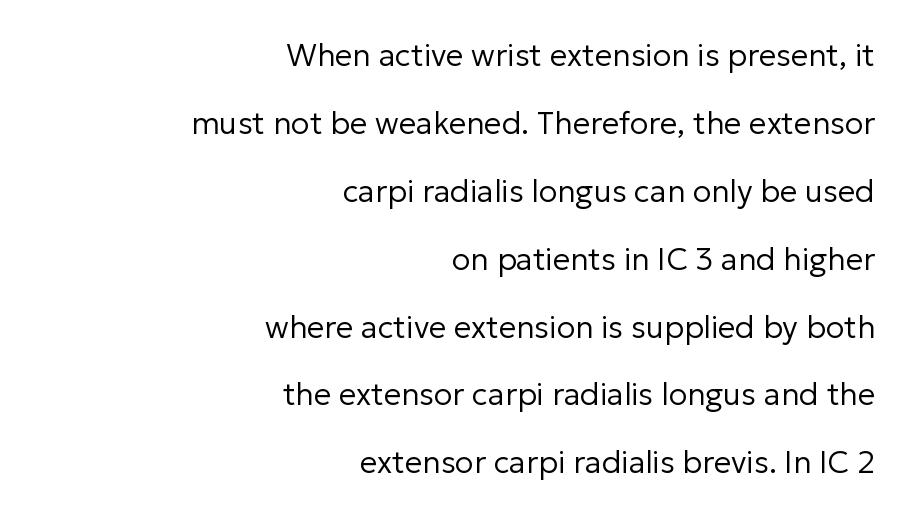
Beneath every word, the page is bare. The compositor pushed each line to the right boundary. A light-to-regular cut is what we see here. Each word holds together tightly as a unit, with standard inter-letter gaps.
